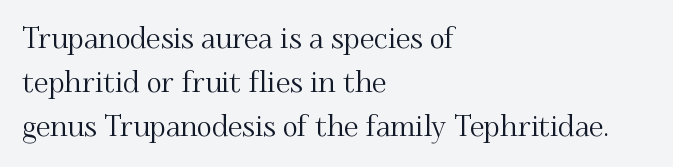
The image shows 29 px serif type, upright; set left-aligned, normal line spacing (1.52x), normal letter spacing, not underlined; medium stroke contrast and a small x-height.
